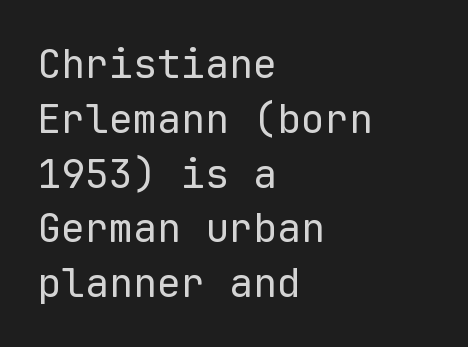
The image shows 40 px regular-weight sans-serif type, upright, monospaced; set left-aligned, normal line spacing (1.37x), normal letter spacing, not underlined; low stroke contrast and a medium x-height.
